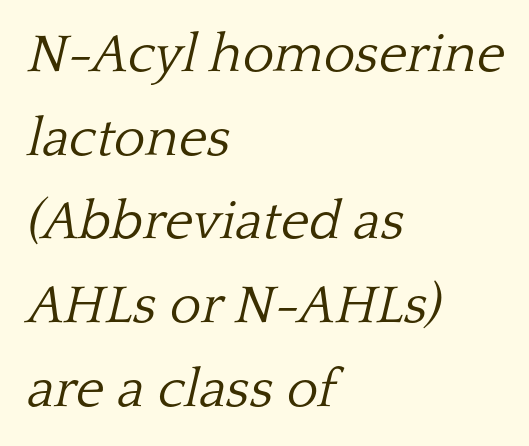
Check the space under the baseline: it is left empty. The line texture is even and compact thanks to regular tracking. The typeface chosen for these lines features serifs. A typesetter would call this proportional, since set widths differ per character. Stroke thickness stays within the range of a standard reading face or lighter. The letters are slanted; this is an italic face.
